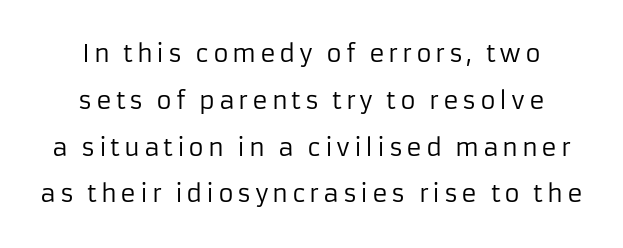
It's the straight-up-and-down kind of type. Check under the words: just untouched page. A great deal of white space separates one row of letters from the next. Stem width sits at or under what a default text font uses.
